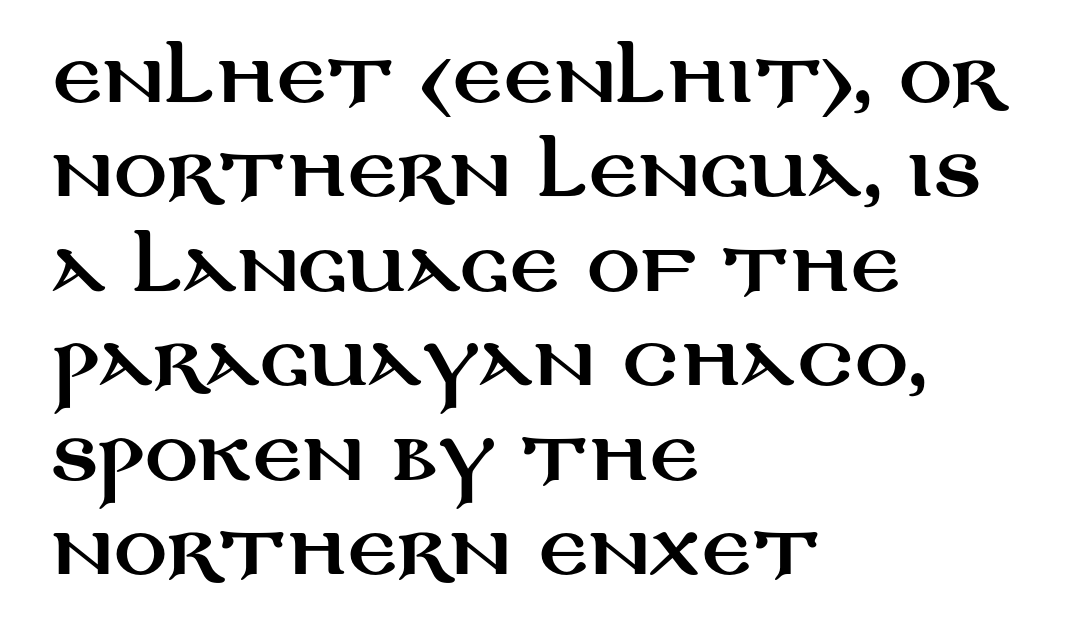
Q: Is the text italic (slanted)? A: No, it is upright.
Q: Is the typeface a serif or a sans-serif typeface? A: Sans-serif.
Q: Is the text underlined? A: No.
Q: How is the paragraph aligned? A: Left-aligned.
Q: Is the spacing between letters normal or unusually wide? A: Normal.
Q: Is the spacing between lines tight, normal or loose? A: Normal.
Q: Width (condensed, normal, or wide)? A: Wide.
Q: Stroke contrast? A: Medium.
Q: x-height? A: Large.
Q: Monospaced? A: No.
